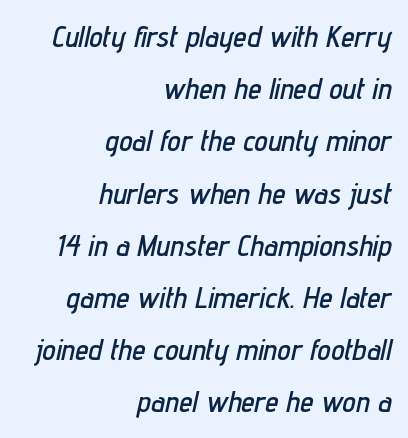
The image shows 30 px condensed type, italic (leaning right); set right-aligned, line spacing 1.74x, normal letter spacing, not underlined; low stroke contrast and a medium x-height.
